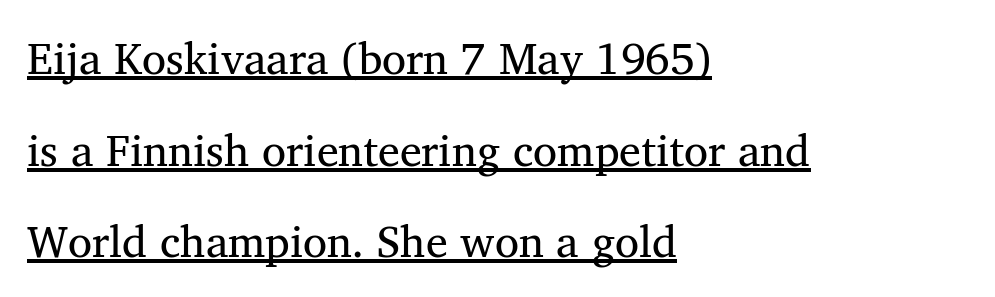
The image shows 44 px serif type; set left-aligned, loose line spacing (2.08x), normal letter spacing, underlined; medium stroke contrast and a medium x-height.
